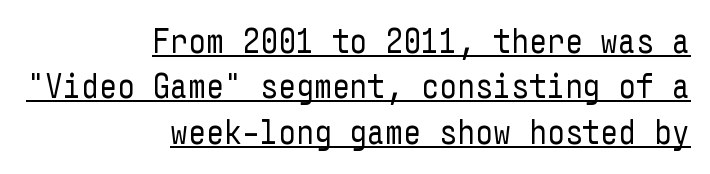
This is not heavy type; no bold has been used. Does the copy run flush right? Yes — the right margin is perfectly even. The line-height multiplier appears to be the usual default. Unlike a traditional serif, this face leaves its strokes unadorned. The letters stand straight up with perfectly vertical stems. The horizontal fit of the characters is conventional and even.
